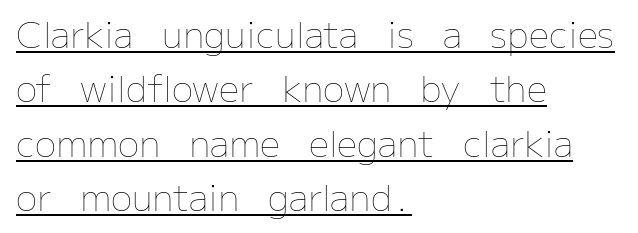
The image shows 36 px thin type, upright; set left-aligned, normal line spacing (1.51x), normal letter spacing, underlined; low stroke contrast and a medium x-height.
